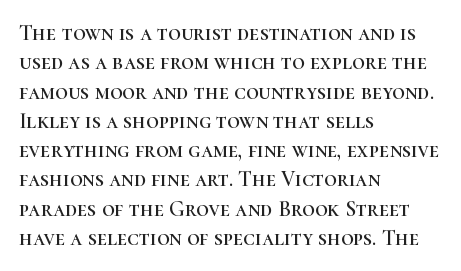
Q: Is the text italic (slanted)? A: No, it is upright.
Q: Is the text underlined? A: No.
Q: How is the paragraph aligned? A: Left-aligned.
Q: Is the spacing between letters normal or unusually wide? A: Normal.
Q: Is the spacing between lines tight, normal or loose? A: Normal.
